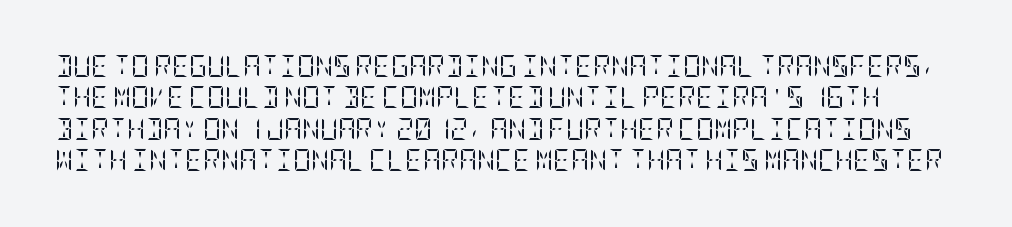
The cut favours lightness, reaching ordinary text weight at its darkest. The letters stand straight up with perfectly vertical stems. The strip under each line holds only bare page. Each word holds together tightly as a unit, with standard inter-letter gaps.
